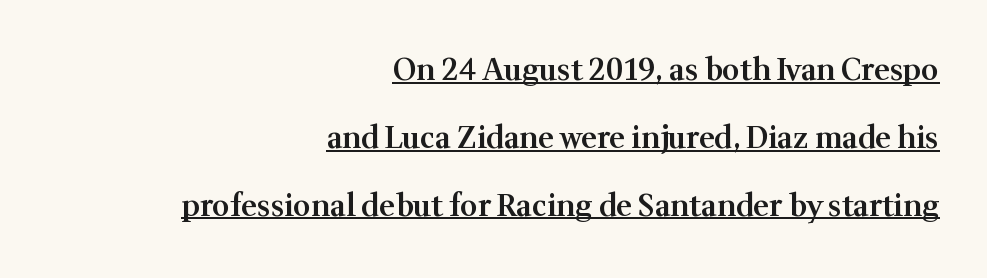
{"serif": "yes", "italic": "no", "bold": "semi", "weight": "semibold", "width": "normal", "stroke_contrast": "medium", "x_height": "medium", "monospaced": "no", "underline": "yes", "align": "right", "line_spacing": "loose", "line_spacing_ratio": 2.26, "letter_spacing": "normal", "letter_spacing_em": 0.0, "glyph_px": 30}
